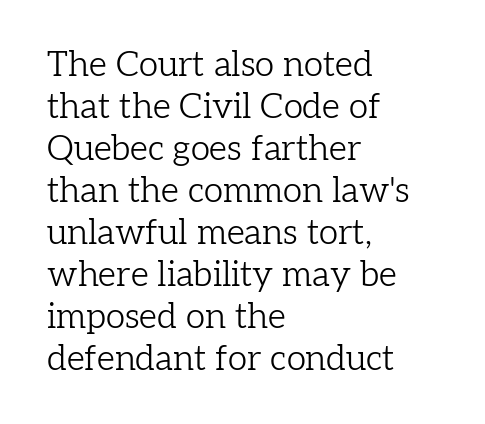
Upright lettering throughout. The passage shown is not bold in any degree. If you drew a ruler down the left edge, every line would touch it. Font category for this specimen: serif. Does extra space separate the letters? No, they use regular spacing. The letters advance in unequal steps, a hallmark of proportional type.
